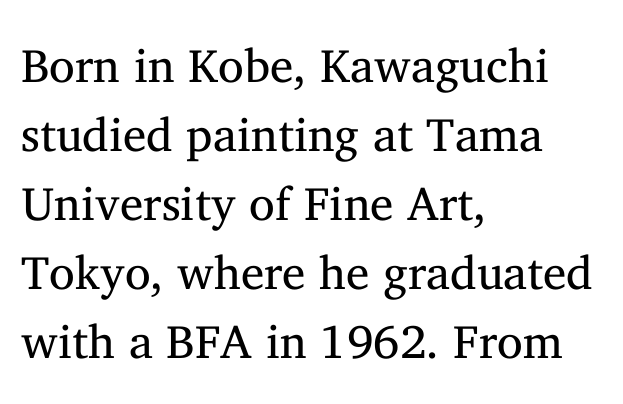
The image shows 47 px regular-weight serif type, upright; set left-aligned, normal line spacing (1.47x), normal letter spacing, not underlined; medium stroke contrast and a medium x-height.
